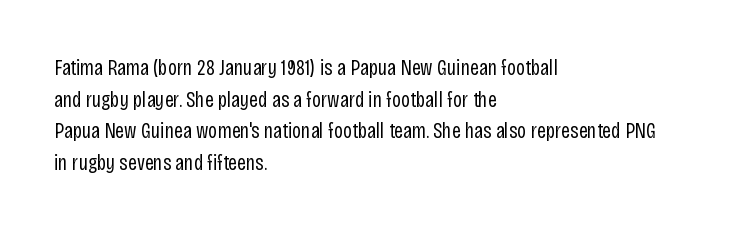
The image shows 22 px text type, upright; set left-aligned, normal line spacing (1.44x), normal letter spacing, not underlined.
